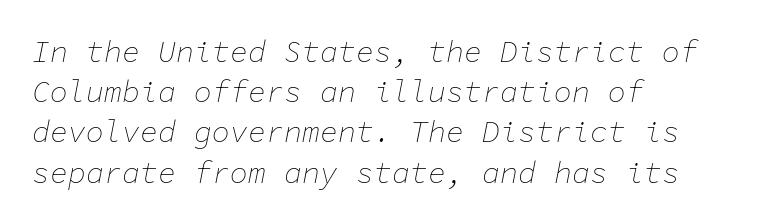
{"italic": "yes", "lean": "right", "slant_degrees": 11, "bold": "no", "weight": "thin", "width": "normal", "stroke_contrast": "low", "x_height": "medium", "monospaced": "yes", "underline": "no", "align": "left", "line_spacing": "normal", "line_spacing_ratio": 1.34, "letter_spacing": "normal", "letter_spacing_em": 0.0, "glyph_px": 30}
